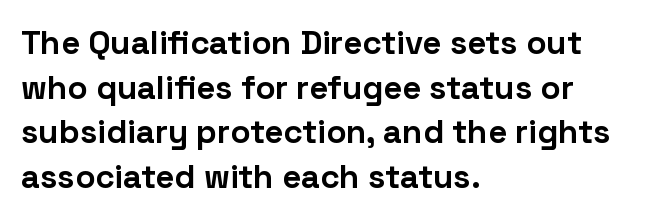
{"serif": "no", "italic": "no", "bold": "yes", "weight": "bold", "width": "normal", "stroke_contrast": "low", "x_height": "medium", "monospaced": "no", "underline": "no", "align": "left", "line_spacing": "normal", "line_spacing_ratio": 1.35, "letter_spacing": "normal", "letter_spacing_em": 0.0, "glyph_px": 33}
